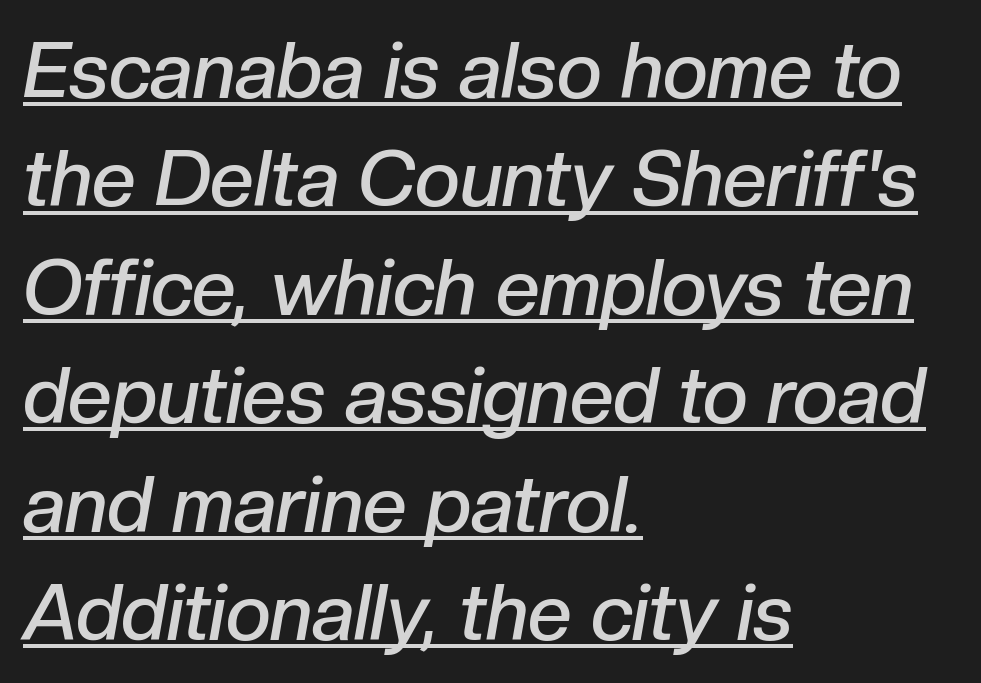
Q: Is the text bold? A: Semi-bold.
Q: Is the text italic (slanted)? A: Yes, it leans right by about 10 degrees.
Q: Is the text underlined? A: Yes.
Q: How is the paragraph aligned? A: Left-aligned.
Q: Is the spacing between letters normal or unusually wide? A: Normal.
Q: Is the spacing between lines tight, normal or loose? A: Normal.
Q: Width (condensed, normal, or wide)? A: Normal.
Q: Stroke contrast? A: Low.
Q: x-height? A: Medium.
Q: Monospaced? A: No.
